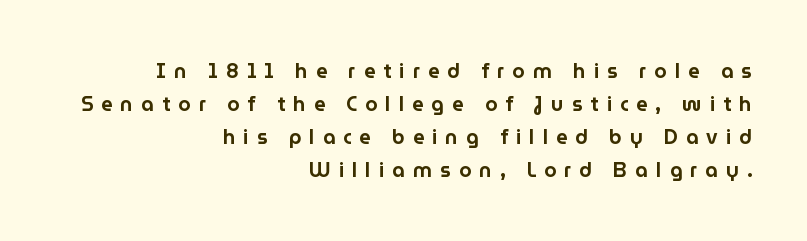
The image shows 20 px text type, upright; set right-aligned, normal line spacing (1.65x), unusually wide letter spacing (+0.4 em), not underlined.
